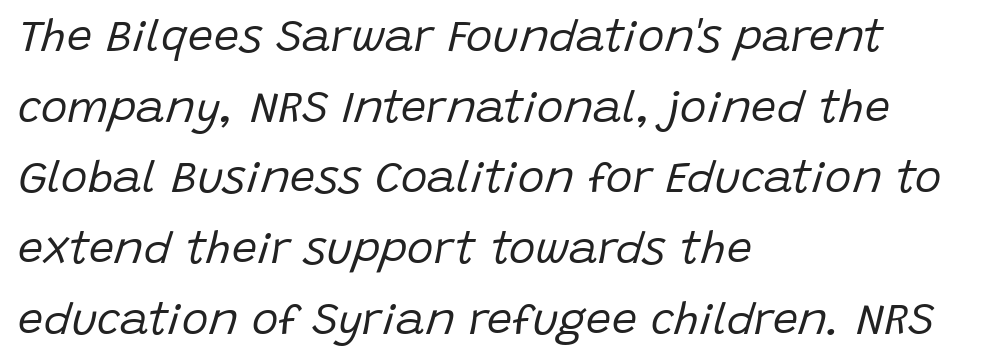
{"italic": "yes", "lean": "right", "slant_degrees": 15, "bold": "no", "weight": "regular", "width": "normal", "stroke_contrast": "low", "x_height": "large", "monospaced": "no", "underline": "no", "align": "left", "line_spacing": "normal", "line_spacing_ratio": 1.57, "letter_spacing": "normal", "letter_spacing_em": 0.0, "glyph_px": 45}
